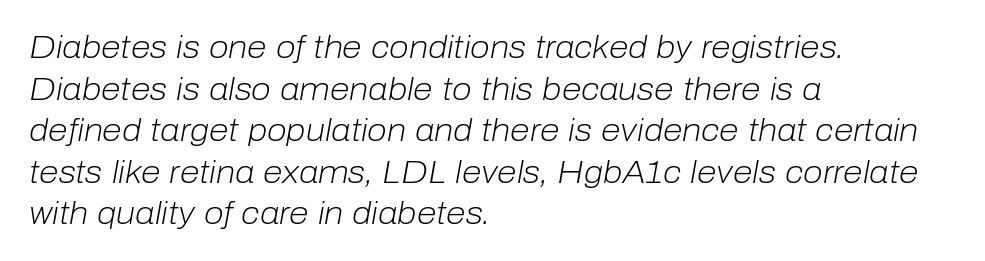
This sample is left-justified, so line endings fall wherever the words run out. The rendering uses natural spacing where letterforms have individual widths. Italic? Definitely — the glyphs are oblique. Honestly, the row spacing looks completely unremarkable. The string is rendered with underlining switched off.
